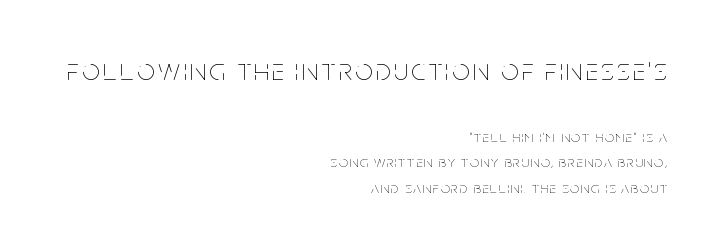
{"italic": "no", "bold": "no", "weight": "thin", "width": "condensed", "stroke_contrast": "low", "x_height": "large", "monospaced": "no", "underline": "no", "align": "right", "line_spacing": "normal", "line_spacing_ratio": 1.61, "larger_block": "first", "size_ratio": 1.94, "glyph_px": 31}
